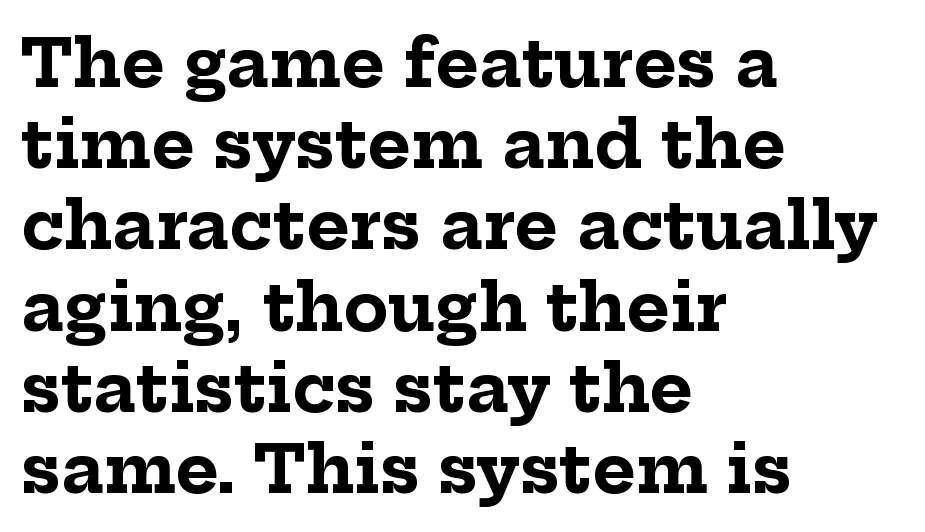
Q: Is the text bold? A: Yes.
Q: Is the text italic (slanted)? A: No, it is upright.
Q: Is the typeface a serif or a sans-serif typeface? A: Serif.
Q: Is the text underlined? A: No.
Q: How is the paragraph aligned? A: Left-aligned.
Q: Is the spacing between letters normal or unusually wide? A: Normal.
Q: Width (condensed, normal, or wide)? A: Normal.
Q: Stroke contrast? A: Low.
Q: x-height? A: Medium.
Q: Monospaced? A: No.
